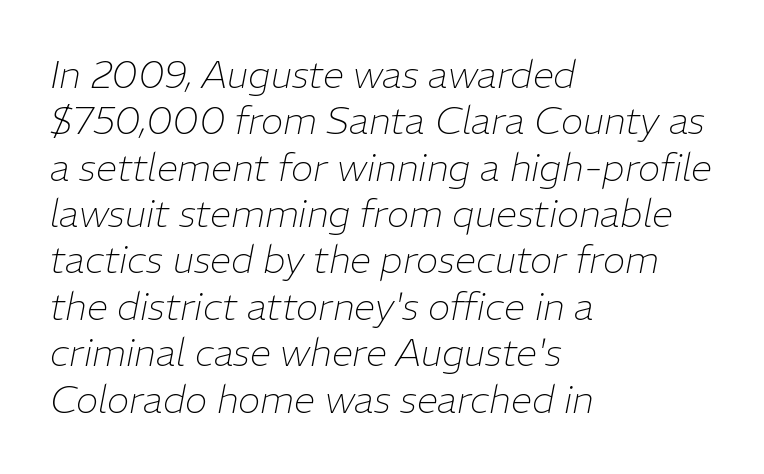
The image shows 38 px thin type, italic (leaning right); set left-aligned, line spacing 1.22x, normal letter spacing, not underlined; low stroke contrast and a medium x-height.
